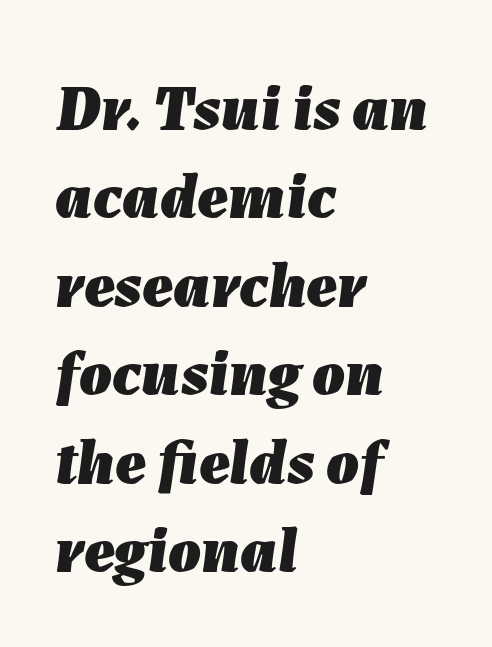
The image shows 65 px heavy type, italic (leaning right); set left-aligned, normal line spacing (1.36x), normal letter spacing, not underlined; low stroke contrast and a medium x-height.
